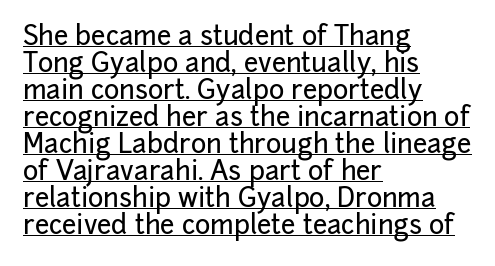
The image shows 26 px text type, upright; set left-aligned, tight line spacing (1.04x), normal letter spacing, underlined.
